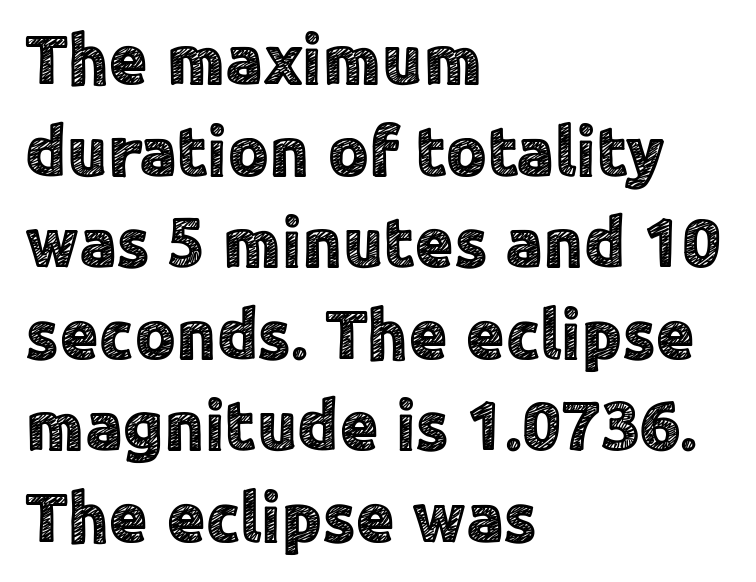
The image shows 71 px sans-serif type, upright; set left-aligned, normal line spacing (1.29x), normal letter spacing, not underlined; a medium x-height.
